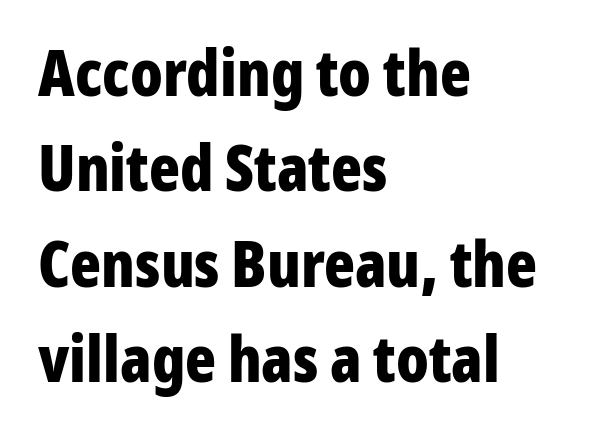
The image shows 64 px bold, condensed sans-serif type, upright; set left-aligned, normal line spacing (1.49x), normal letter spacing, not underlined; low stroke contrast and a medium x-height.
